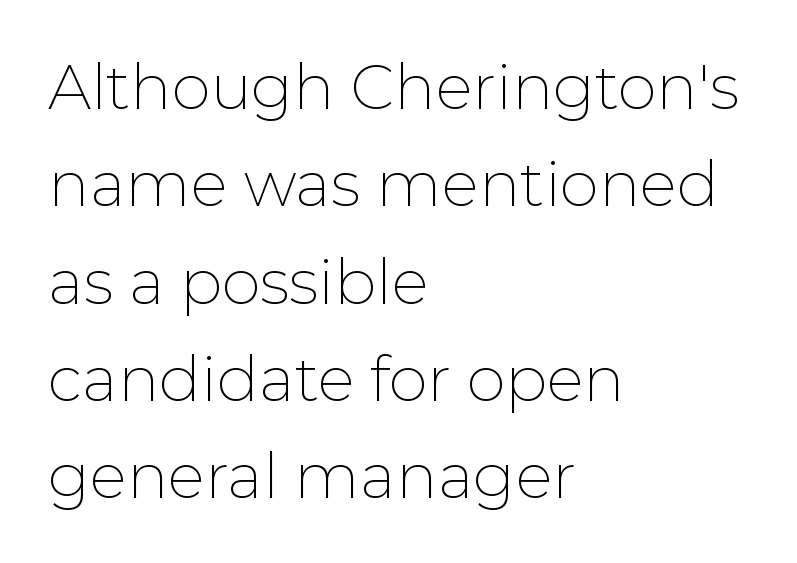
The space beneath each line is pristine and unruled. Upright lettering throughout. The face used here is a sans, in the tradition of grotesques and geometrics. Spacing verdict: proportional, widths tailored to each character. Layout note: lines flush left. Line spacing here is normal.
